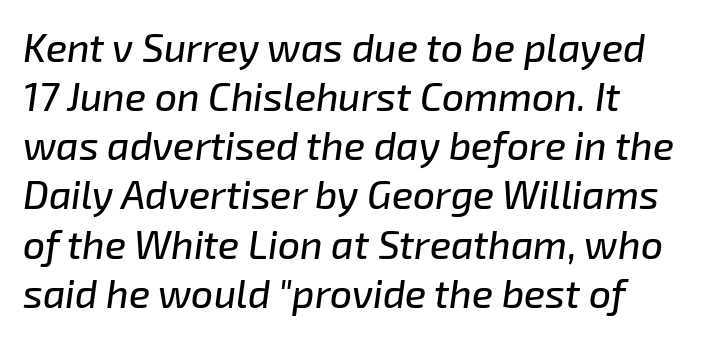
{"italic": "yes", "lean": "right", "slant_degrees": 8, "width": "normal", "stroke_contrast": "low", "x_height": "medium", "monospaced": "no", "underline": "no", "line_spacing": "normal", "line_spacing_ratio": 1.26, "letter_spacing": "normal", "letter_spacing_em": 0.0, "glyph_px": 39}
